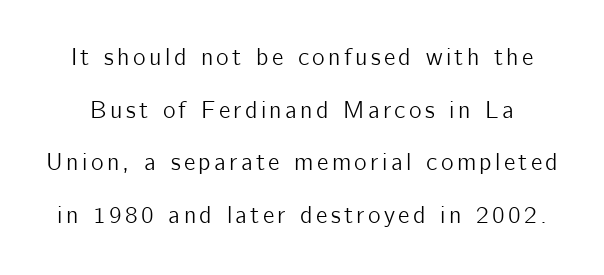
The image shows 24 px text type, upright; set loose line spacing (2.19x), not underlined.
